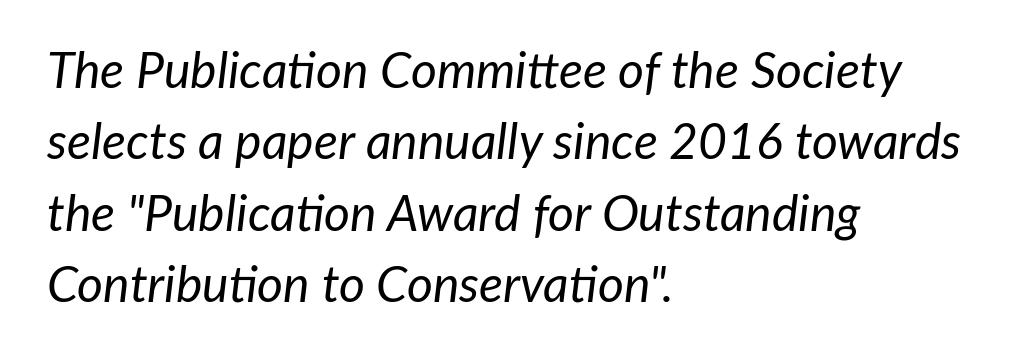
Yep, that's italic — everything's leaning. What's the leading like? Ordinary, nothing unusual. Stems and bowls with no extra thickness — not bold. Nobody drew a line under any word here.
